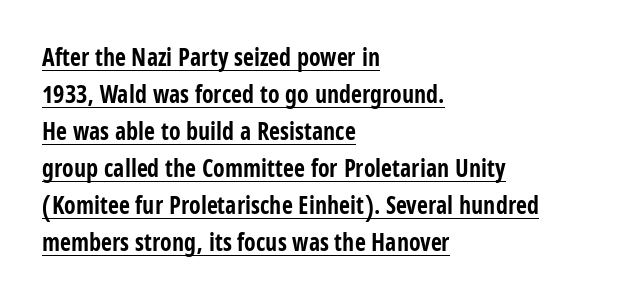
You'd pick this weight for a headline — it's a proper bold. There is no visible air inserted between adjacent glyphs. The face used here appears with an underline applied. This is roman type, the default non-slanted kind. A classic flush-left, rag-right setting is used for this passage. Compared with typical paragraphs, the rows here are spaced about the same.
